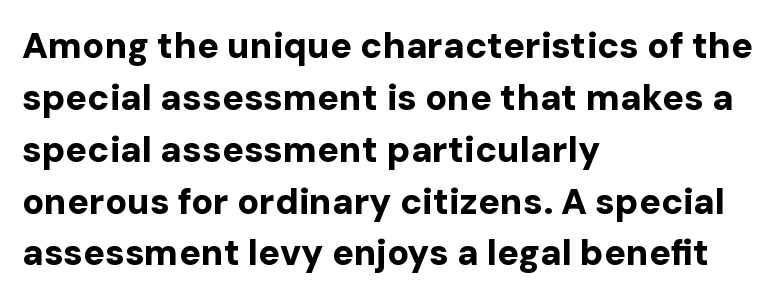
The image shows 36 px bold sans-serif type, upright; set left-aligned, normal line spacing (1.44x), normal letter spacing, not underlined; low stroke contrast and a medium x-height.
